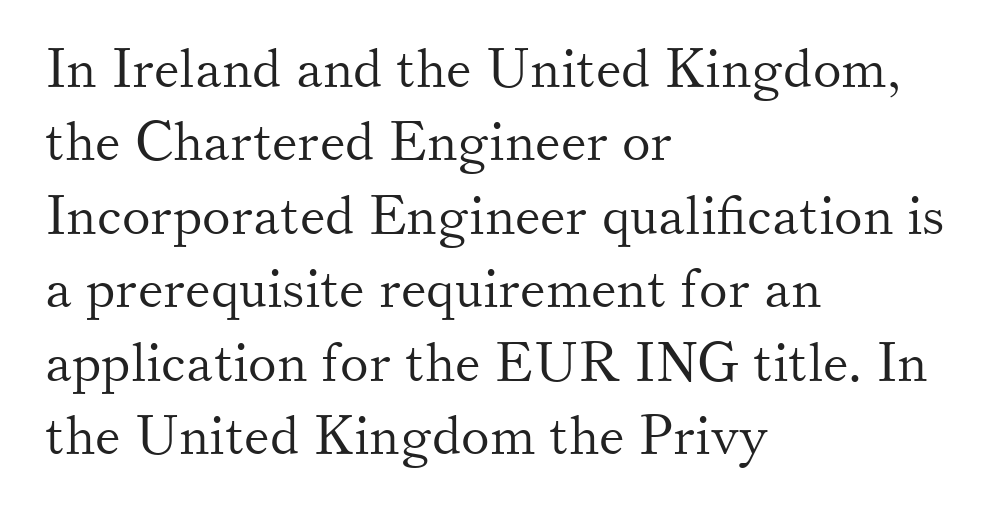
The image shows 54 px light serif type, upright; set left-aligned, normal line spacing (1.36x), normal letter spacing, not underlined; medium stroke contrast and a small x-height.
